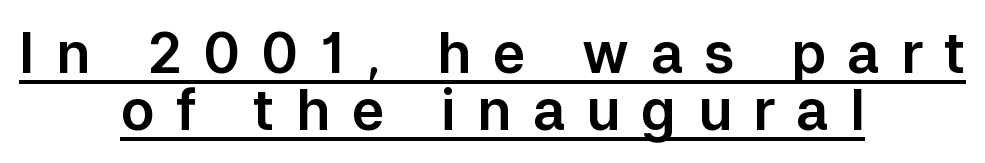
The image shows 56 px sans-serif type, upright; set centered, tight line spacing (1.02x), unusually wide letter spacing (+0.38 em), underlined; low stroke contrast and a medium x-height.
